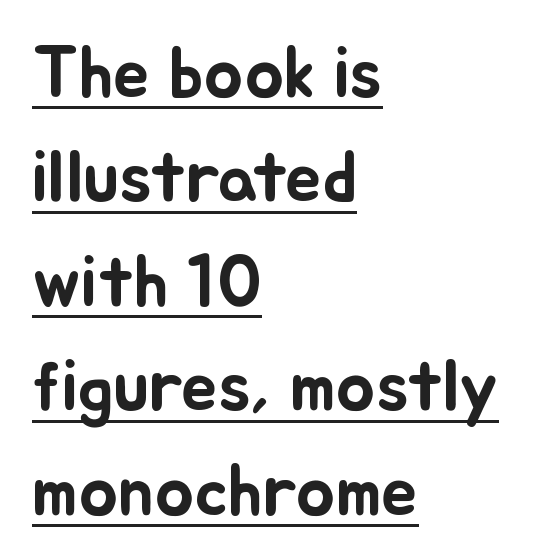
No extra tracking has been applied to these lines. Is there an underline? Yes — a line sits under the letters. If you measured baseline to baseline, you'd find a middling distance. A classic flush-left, rag-right setting is used for this passage. Spacing verdict: proportional, widths tailored to each character. Every character sits straight up, as roman type does.
